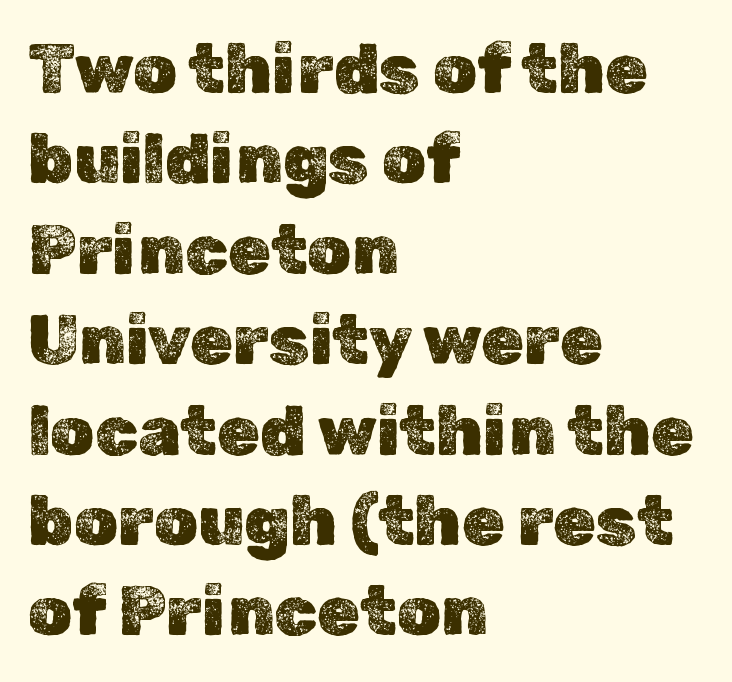
{"italic": "no", "width": "normal", "x_height": "medium", "monospaced": "no", "underline": "no", "align": "left", "line_spacing": "normal", "line_spacing_ratio": 1.31, "letter_spacing": "normal", "letter_spacing_em": 0.0, "glyph_px": 69}
